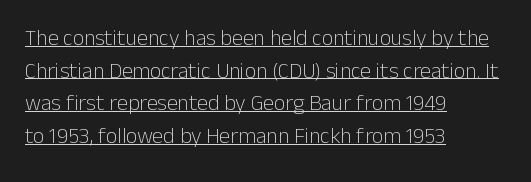
The image shows 22 px text type, upright; set left-aligned, normal line spacing (1.48x), normal letter spacing, underlined.
